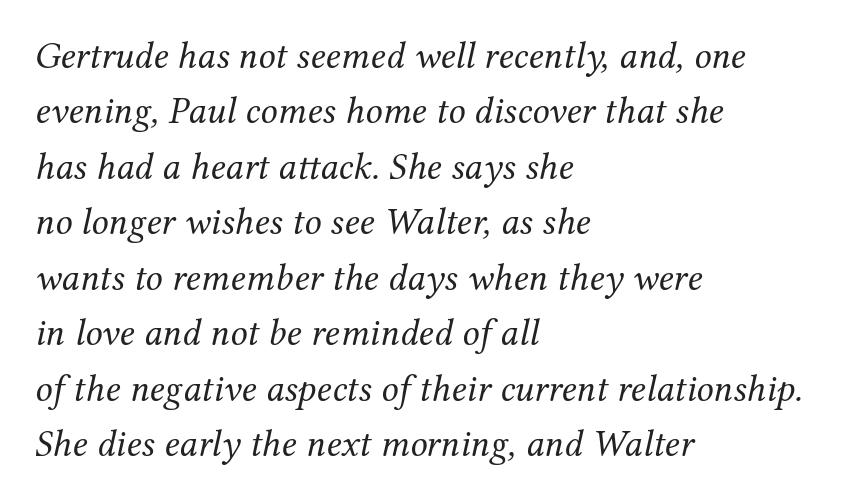
{"serif": "yes", "italic": "yes", "lean": "right", "slant_degrees": 12, "bold": "no", "weight": "regular", "width": "normal", "stroke_contrast": "medium", "x_height": "medium", "monospaced": "no", "underline": "no", "align": "left", "line_spacing": "normal", "line_spacing_ratio": 1.46, "letter_spacing": "normal", "letter_spacing_em": 0.0, "glyph_px": 38}
